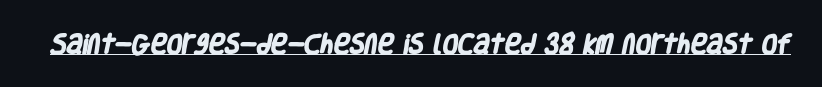
What decoration does the sample have? An underline. The line texture is even and compact thanks to regular tracking. Set as a true bold cut, around the 700 mark.
